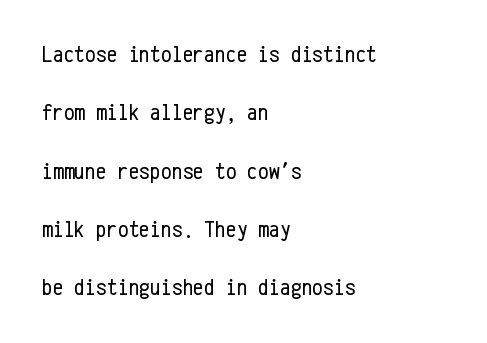
{"italic": "no", "bold": "no", "underline": "no", "align": "left", "line_spacing": "loose", "line_spacing_ratio": 2.43, "letter_spacing": "normal", "letter_spacing_em": 0.0, "glyph_px": 24}
